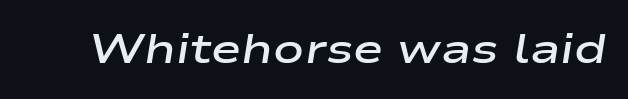
{"italic": "yes", "lean": "right", "slant_degrees": 9, "bold": "semi", "weight": "semibold", "width": "wide", "stroke_contrast": "low", "x_height": "medium", "monospaced": "no", "underline": "no", "letter_spacing": "normal", "letter_spacing_em": 0.0, "glyph_px": 41}
